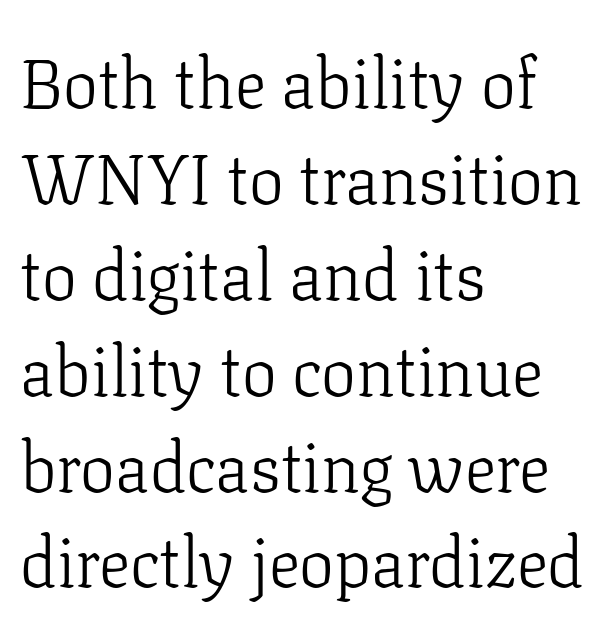
Q: Is the text bold? A: No.
Q: Is the text italic (slanted)? A: No, it is upright.
Q: Is the typeface a serif or a sans-serif typeface? A: Serif.
Q: Is the text underlined? A: No.
Q: How is the paragraph aligned? A: Left-aligned.
Q: Is the spacing between letters normal or unusually wide? A: Normal.
Q: Is the spacing between lines tight, normal or loose? A: Normal.
Q: Width (condensed, normal, or wide)? A: Normal.
Q: Stroke contrast? A: Low.
Q: x-height? A: Medium.
Q: Monospaced? A: No.
